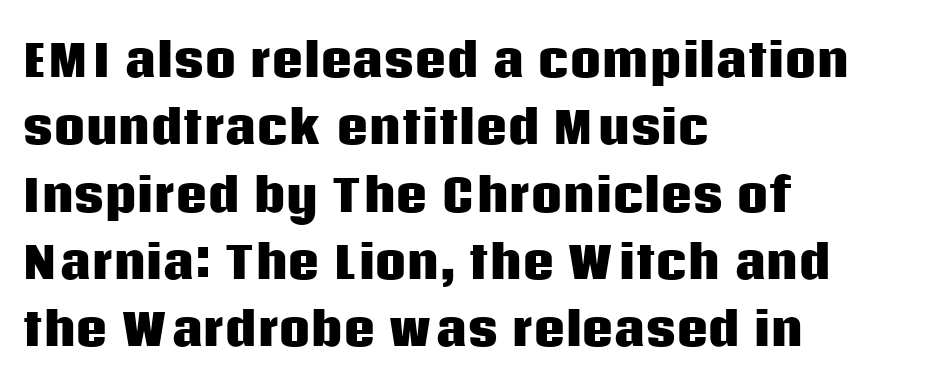
The image shows 44 px heavy sans-serif type, upright; set left-aligned, normal line spacing (1.53x), normal letter spacing, not underlined; low stroke contrast and a large x-height.
